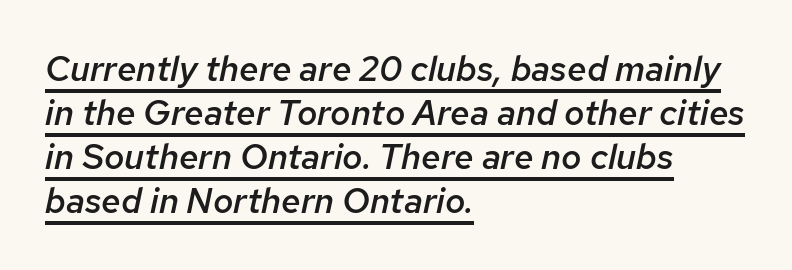
Horizontal bands of white between lines are of average thickness. Weight: semibold (demi). A classic flush-left, rag-right setting is used for this passage. A typesetter would call this proportional, since set widths differ per character.
